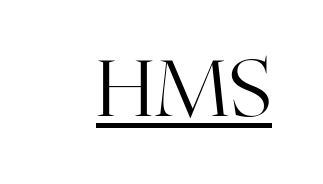
Underlined type. Posture: upright roman. The face used here is seriffed, in the tradition of book romans. Nobody touched the tracking dial on this one. Summary of weight: not heavy and not bold. Each letter keeps its own natural width here, so spacing adapts to shape.
